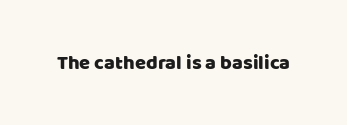
These lines keep a tight, regular rhythm from letter to letter. Unmarked baselines from the first word to the last. Italic: no, the glyphs are upright roman.
